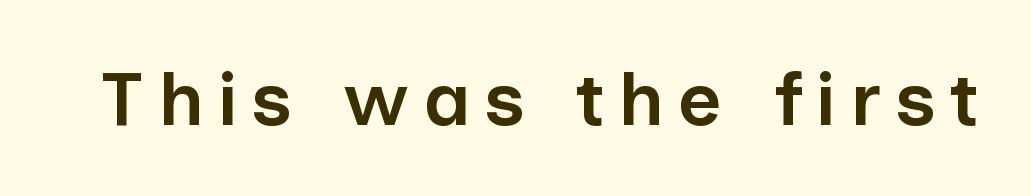
Q: Is the text bold? A: Semi-bold.
Q: Is the text italic (slanted)? A: No, it is upright.
Q: Is the typeface a serif or a sans-serif typeface? A: Sans-serif.
Q: Is the text underlined? A: No.
Q: Width (condensed, normal, or wide)? A: Normal.
Q: Stroke contrast? A: Low.
Q: x-height? A: Medium.
Q: Monospaced? A: No.
